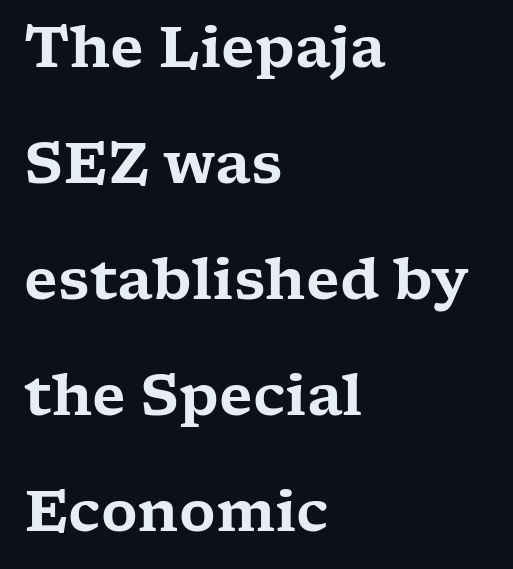
Q: Is the text italic (slanted)? A: No, it is upright.
Q: Is the typeface a serif or a sans-serif typeface? A: Serif.
Q: Is the text underlined? A: No.
Q: How is the paragraph aligned? A: Left-aligned.
Q: Is the spacing between letters normal or unusually wide? A: Normal.
Q: Is the spacing between lines tight, normal or loose? A: Loose.
Q: Width (condensed, normal, or wide)? A: Wide.
Q: Stroke contrast? A: Low.
Q: x-height? A: Medium.
Q: Monospaced? A: No.
